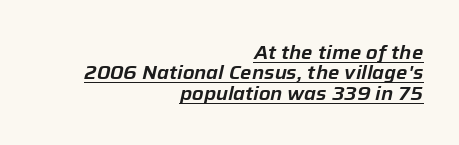
{"italic": "yes", "lean": "right", "slant_degrees": 12, "underline": "yes", "align": "right", "line_spacing": "tight", "line_spacing_ratio": 1.02, "letter_spacing": "normal", "letter_spacing_em": 0.0, "glyph_px": 20}
